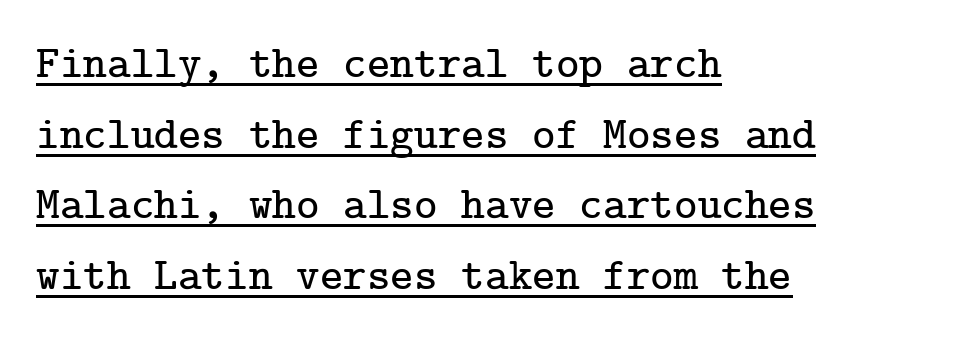
Q: Is the text italic (slanted)? A: No, it is upright.
Q: Is the typeface a serif or a sans-serif typeface? A: Serif.
Q: Is the text underlined? A: Yes.
Q: How is the paragraph aligned? A: Left-aligned.
Q: Is the spacing between letters normal or unusually wide? A: Normal.
Q: Is the spacing between lines tight, normal or loose? A: Normal.
Q: Width (condensed, normal, or wide)? A: Normal.
Q: Stroke contrast? A: Low.
Q: x-height? A: Medium.
